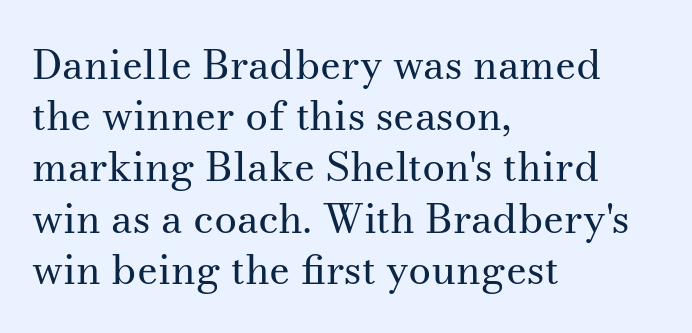
Q: Is the text bold? A: No.
Q: Is the text italic (slanted)? A: No, it is upright.
Q: Is the typeface a serif or a sans-serif typeface? A: Serif.
Q: Is the text underlined? A: No.
Q: How is the paragraph aligned? A: Left-aligned.
Q: Is the spacing between letters normal or unusually wide? A: Normal.
Q: Is the spacing between lines tight, normal or loose? A: Normal.
Q: Width (condensed, normal, or wide)? A: Normal.
Q: Stroke contrast? A: Medium.
Q: x-height? A: Small.
Q: Monospaced? A: No.
